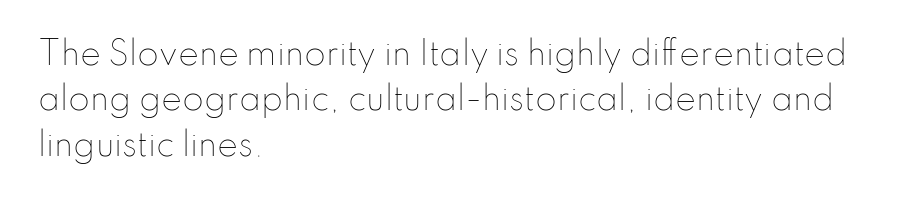
The image shows 31 px thin type, upright; set left-aligned, normal line spacing (1.46x), normal letter spacing, not underlined; low stroke contrast and a small x-height.
